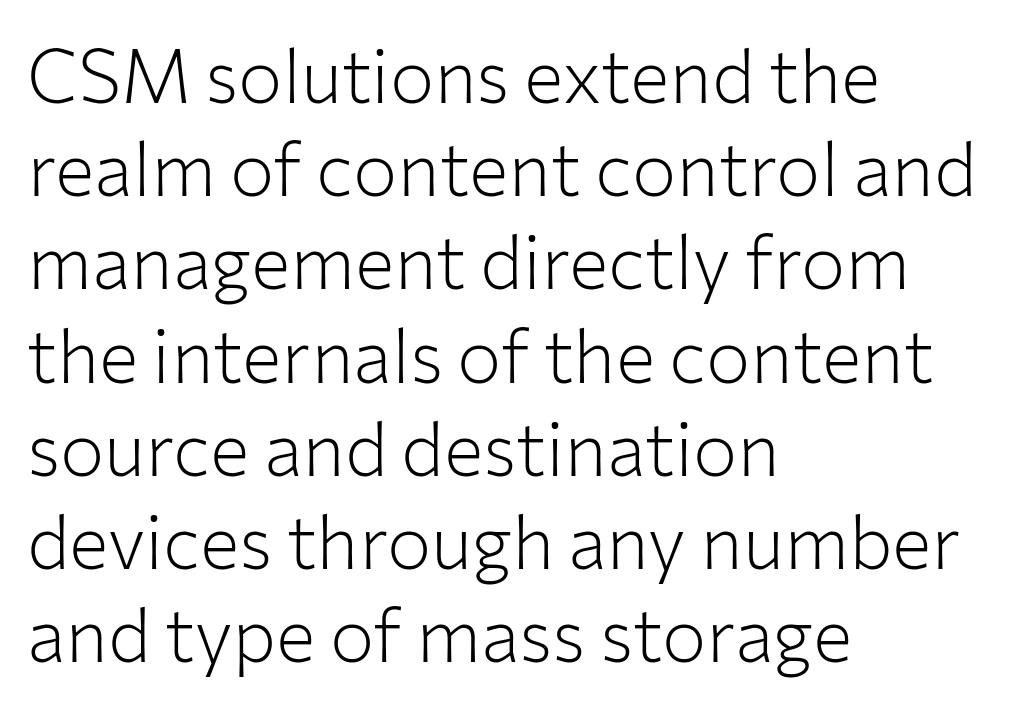
Decoration check: the copy has no underline. Horizontal bands of white between lines are of average thickness. Is the letter spacing exaggerated? No — it looks like the ordinary default. The designer went with a sans here, leaving each stem footless.
